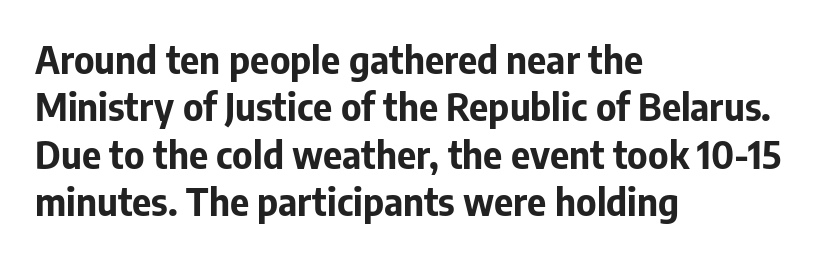
{"serif": "no", "italic": "no", "bold": "yes", "weight": "bold", "width": "normal", "stroke_contrast": "low", "x_height": "medium", "monospaced": "no", "underline": "no", "align": "left", "line_spacing": "normal", "line_spacing_ratio": 1.28, "letter_spacing": "normal", "letter_spacing_em": 0.0, "glyph_px": 37}
